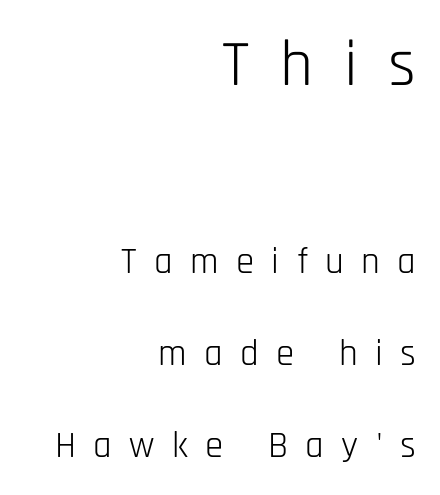
The letters advance in unequal steps, a hallmark of proportional type. Summary of vertical rhythm: relaxed, with wide interline spacing. This is not heavy type; no bold has been used. Posture: straight, roman, zero tilt. The face used here is a sans, in the tradition of grotesques and geometrics. The gaps between neighbouring characters are conspicuously large.
